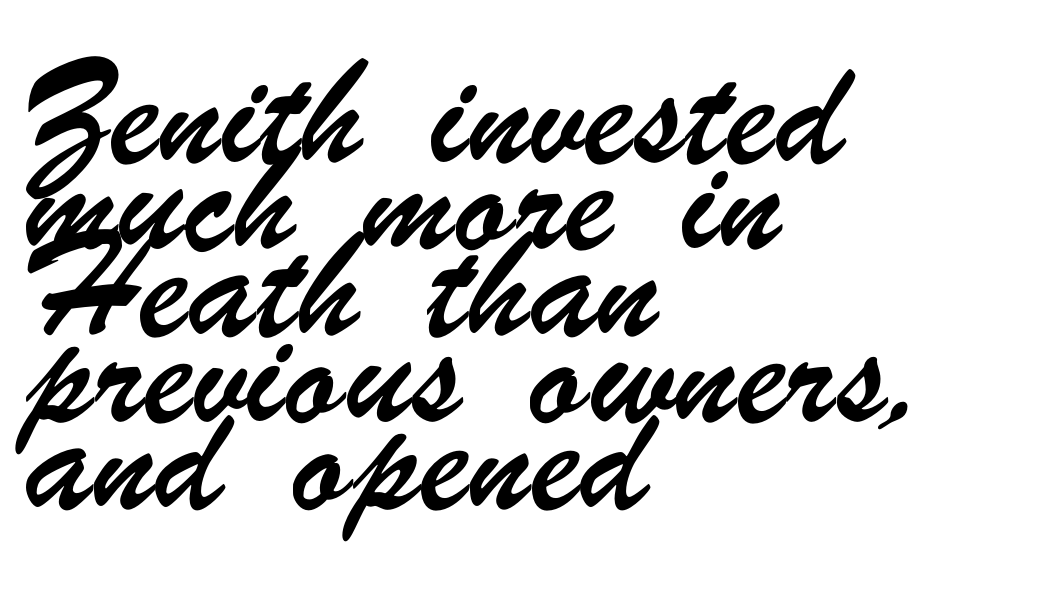
Think of a printed novel: that variable character pitch is what you see here. Between one letter and the next there's only the usual sliver of space. The setting favours the left margin, as ordinary paragraphs usually do. This block has exactly the height ordinary leading produces.
